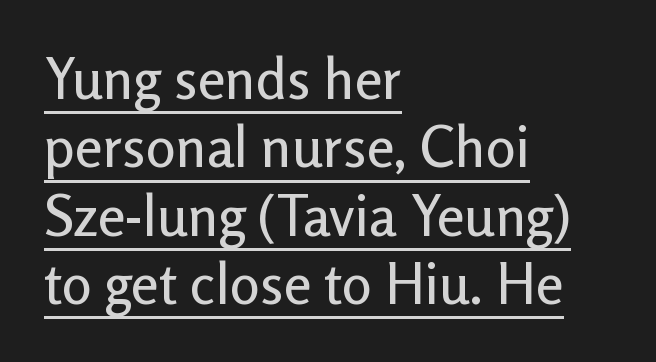
The image shows 56 px sans-serif type, upright; set left-aligned, line spacing 1.22x, normal letter spacing, underlined; low stroke contrast and a medium x-height.
